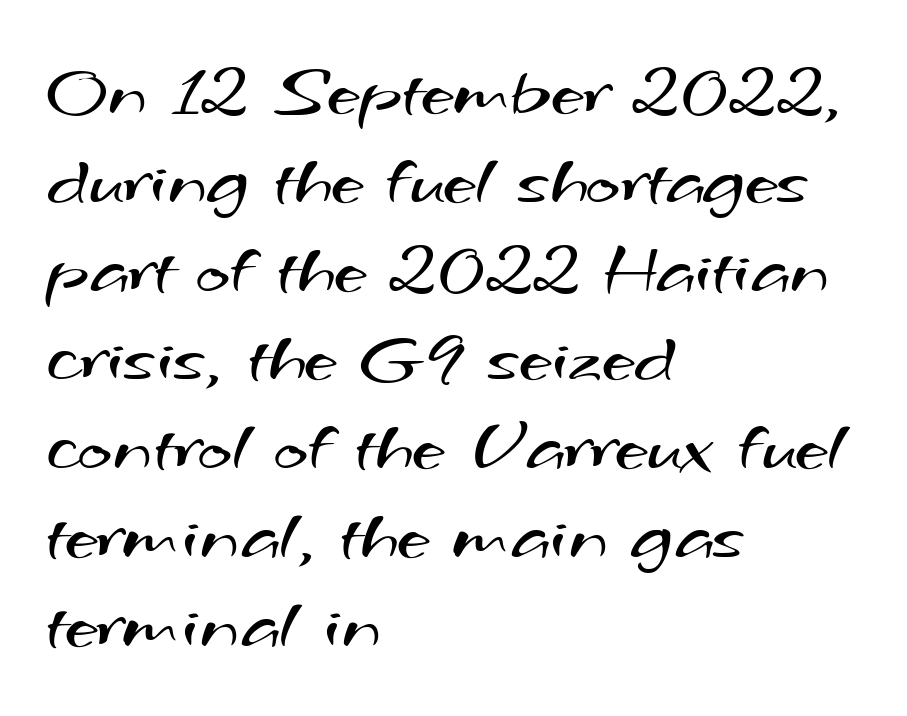
No word sits above an underline. Horizontal alignment here is leftward, the default for most running prose. A sans-serif font was chosen for this passage. Ink coverage per letter is moderate at most.
